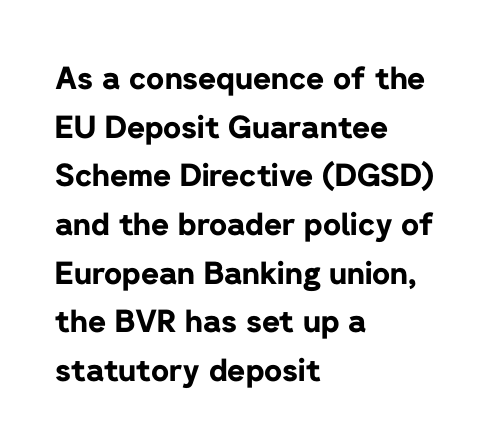
The image shows 31 px bold sans-serif type, upright; set left-aligned, normal line spacing (1.57x), normal letter spacing, not underlined; low stroke contrast and a medium x-height.
